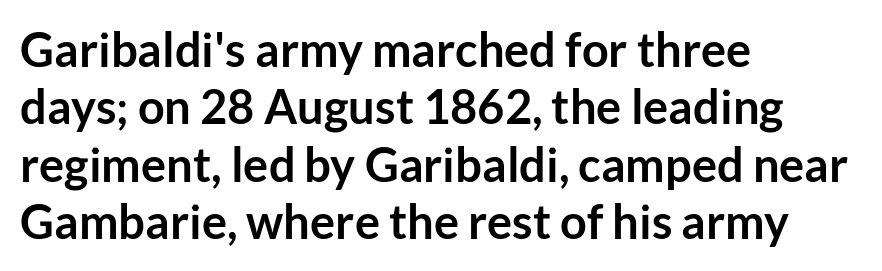
Has an underline been added? It has not. Think of a printed novel: that variable character pitch is what you see here. When letters stand straight like this, we call the style roman or upright. The typesetter chose a ragged-right arrangement here. The tracking reads as untouched default to a designer's eye. Grotesque or geometric, the face here clearly has no serifs.
